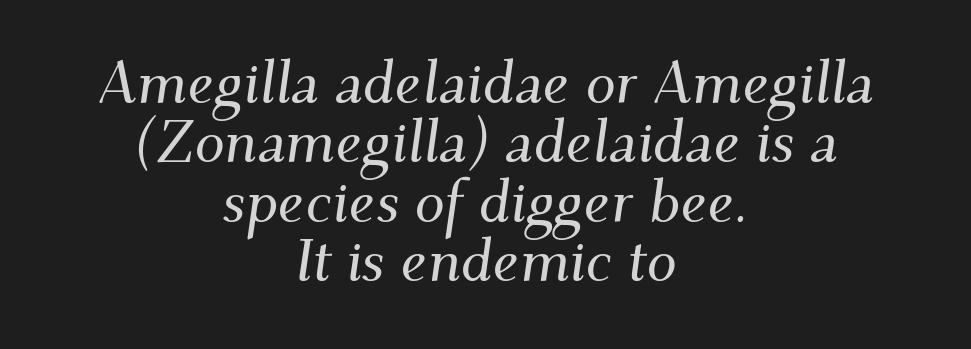
Characters follow at the spacing the type designer built in. It's the slanting kind of type. This sample trades vertical openness for compactness between lines. The setting favours the middle, as headings and verse often do. A typesetter would label this face a serif.
